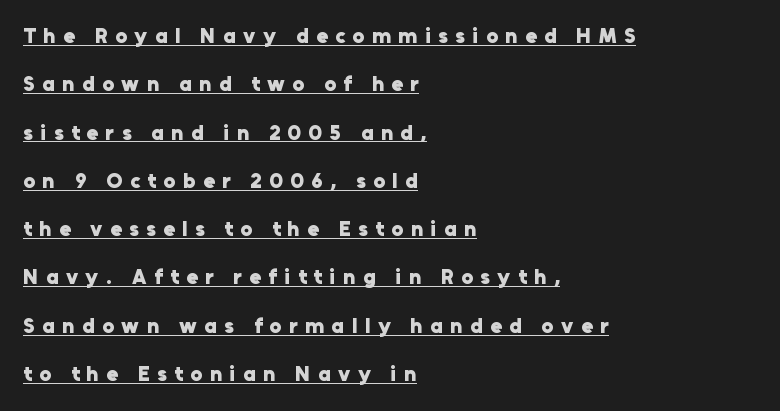
Q: Is the text bold? A: Yes.
Q: Is the text italic (slanted)? A: No, it is upright.
Q: Is the text underlined? A: Yes.
Q: How is the paragraph aligned? A: Left-aligned.
Q: Is the spacing between letters normal or unusually wide? A: Unusually wide.
Q: Is the spacing between lines tight, normal or loose? A: Loose.
